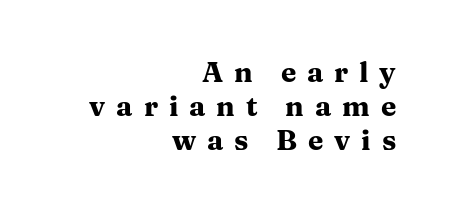
The image shows 28 px heavy, wide serif type, upright; set right-aligned, line spacing 1.21x, unusually wide letter spacing (+0.39 em), not underlined; medium stroke contrast and a medium x-height.
